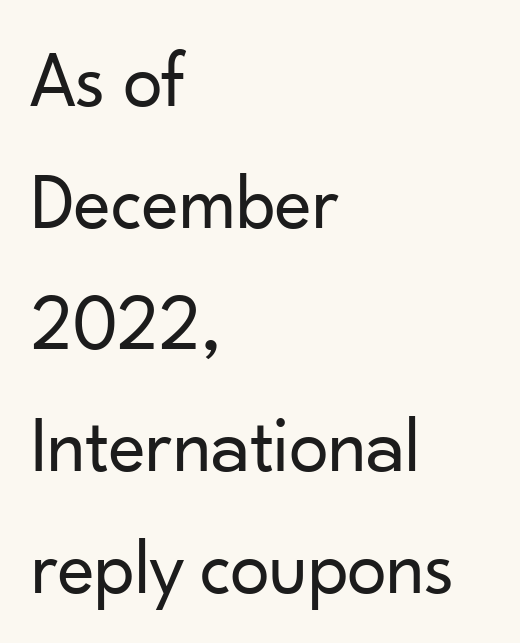
The image shows 79 px regular-weight sans-serif type, upright; set left-aligned, normal line spacing (1.54x), normal letter spacing, not underlined; low stroke contrast and a small x-height.
